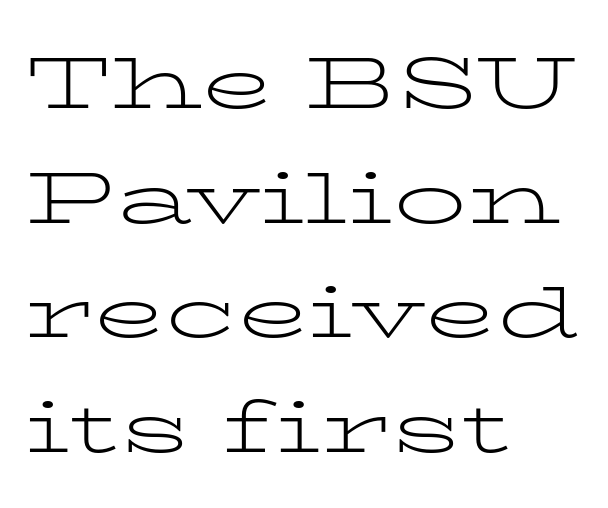
Q: Is the text bold? A: No.
Q: Is the text italic (slanted)? A: No, it is upright.
Q: Is the typeface a serif or a sans-serif typeface? A: Serif.
Q: Is the text underlined? A: No.
Q: How is the paragraph aligned? A: Left-aligned.
Q: Is the spacing between letters normal or unusually wide? A: Normal.
Q: Is the spacing between lines tight, normal or loose? A: Normal.
Q: Width (condensed, normal, or wide)? A: Wide.
Q: Stroke contrast? A: Low.
Q: x-height? A: Medium.
Q: Monospaced? A: No.
